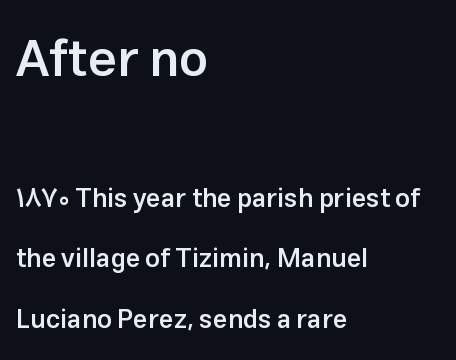
In terms of leading, this rendering errs on the spacious side. Letterform terminals end flat and unadorned throughout the passage. Compared with a centered layout, this one pins lines to the left instead. Larger block? The one above; the one below is distinctly smaller. A bit beefed up — I'd call it semibold rather than bold.
